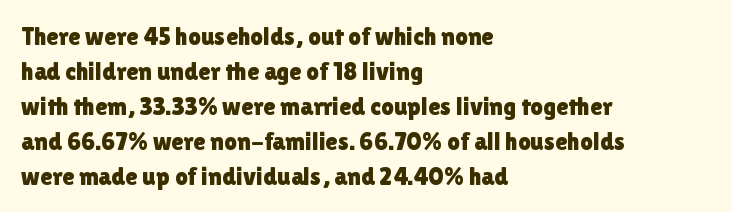
Q: Is the text italic (slanted)? A: No, it is upright.
Q: Is the text underlined? A: No.
Q: How is the paragraph aligned? A: Left-aligned.
Q: Is the spacing between letters normal or unusually wide? A: Normal.
Q: Is the spacing between lines tight, normal or loose? A: Normal.
